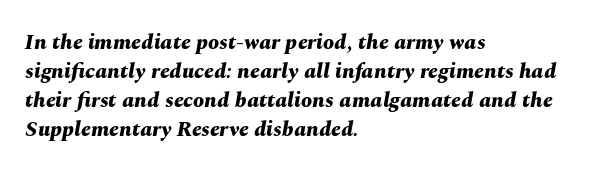
{"italic": "yes", "lean": "right", "slant_degrees": 10, "bold": "yes", "underline": "no", "align": "left", "line_spacing": "normal", "line_spacing_ratio": 1.32, "letter_spacing": "normal", "letter_spacing_em": 0.0, "glyph_px": 22}
